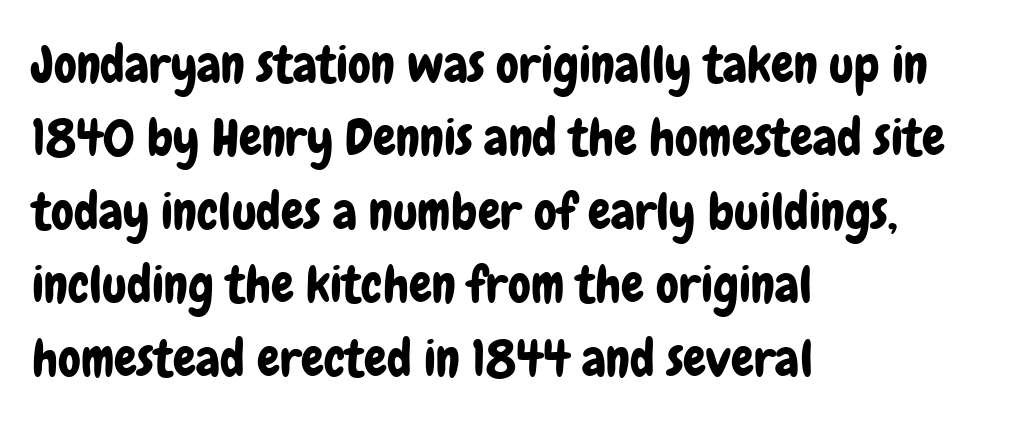
You can tell it's not italic because the verticals are truly vertical. Observe the absence of serifs on each vertical stroke in this sample. What stands out about the letter spacing? Nothing — it is the standard amount. The face used here is proportionally spaced, like ordinary book or web type. Only glyphs here, with clear space below each row.
